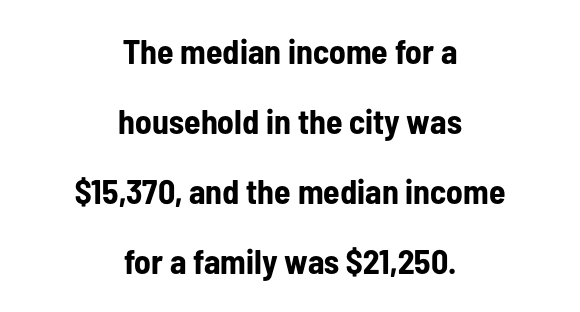
{"serif": "no", "italic": "no", "bold": "yes", "weight": "bold", "width": "condensed", "stroke_contrast": "low", "x_height": "medium", "monospaced": "no", "underline": "no", "align": "center", "line_spacing": "loose", "line_spacing_ratio": 2.06, "letter_spacing": "normal", "letter_spacing_em": 0.0, "glyph_px": 34}
